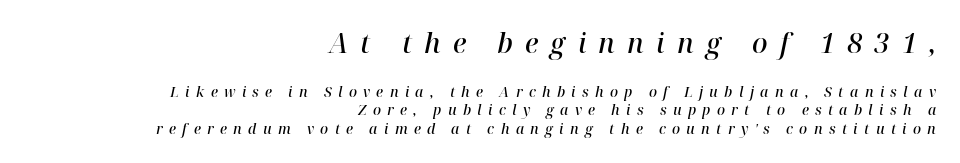
The image shows 27 px text type, italic (leaning right); set right-aligned, normal line spacing (1.33x), unusually wide letter spacing (+0.45 em), not underlined; the first (top) block is 1.93x larger.
